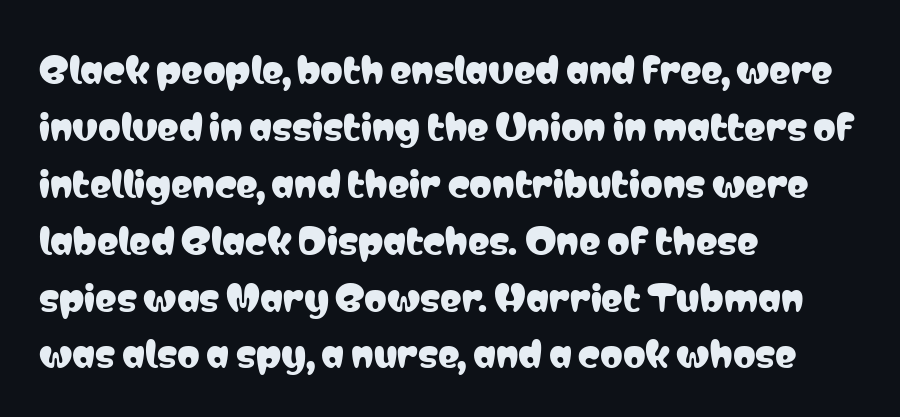
If you drew a ruler down the left edge, every line would touch it. The words here are not underlined. Characters remain perfectly vertical along every line. This block has exactly the height ordinary leading produces. These lines are rendered in a variable-pitch font. Observe the ordinary spacing: letters are neighbours, not strangers.
